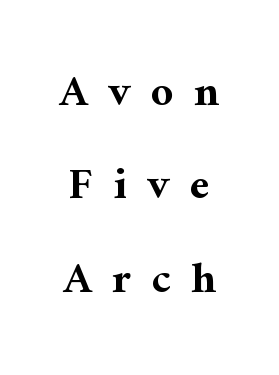
The image shows 44 px bold serif type, upright; set loose line spacing (2.12x), unusually wide letter spacing (+0.46 em), not underlined; medium stroke contrast and a medium x-height.
